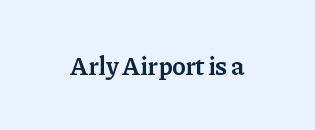
{"italic": "no", "bold": "semi", "underline": "no", "letter_spacing": "normal", "letter_spacing_em": 0.0, "glyph_px": 26}
